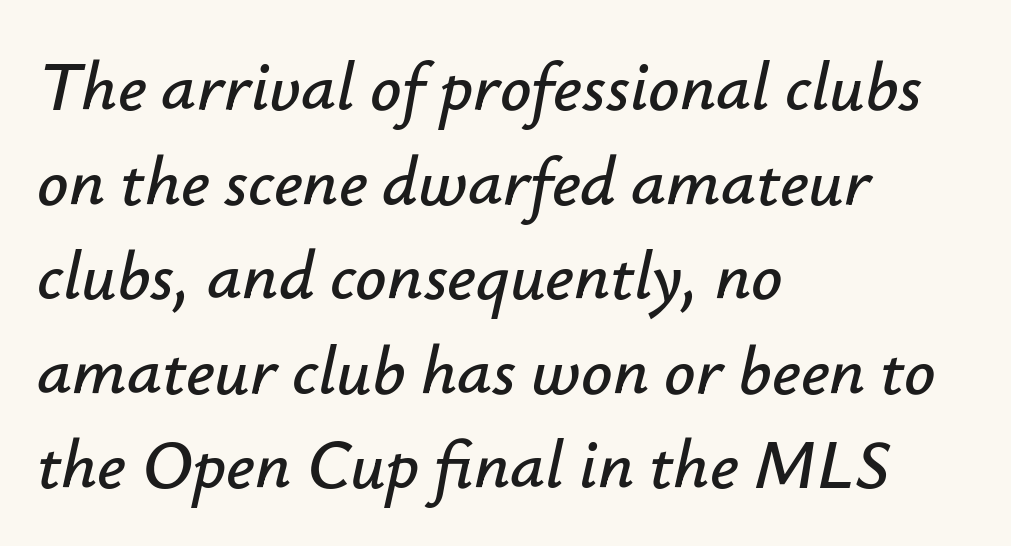
The image shows 69 px text type, italic (leaning right); set left-aligned, normal line spacing (1.37x), normal letter spacing, not underlined; low stroke contrast and a small x-height.
